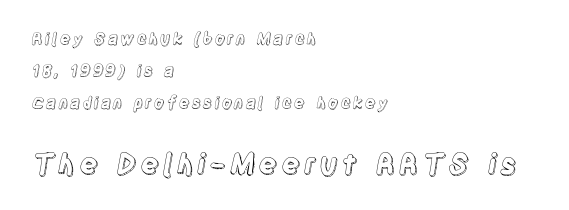
{"width": "condensed", "x_height": "large", "monospaced": "no", "underline": "no", "align": "left", "line_spacing": "loose", "line_spacing_ratio": 2.01, "larger_block": "second", "size_ratio": 1.75, "glyph_px": 28}
